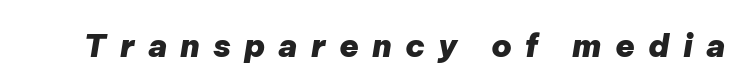
The image shows 32 px heavy type, italic (leaning right); set unusually wide letter spacing (+0.41 em), not underlined; low stroke contrast and a medium x-height.
